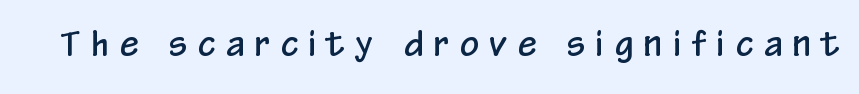
Q: Is the text italic (slanted)? A: No, it is upright.
Q: Is the typeface a serif or a sans-serif typeface? A: Sans-serif.
Q: Is the text underlined? A: No.
Q: Is the spacing between letters normal or unusually wide? A: Unusually wide.
Q: Width (condensed, normal, or wide)? A: Condensed.
Q: Stroke contrast? A: Low.
Q: x-height? A: Medium.
Q: Monospaced? A: No.
